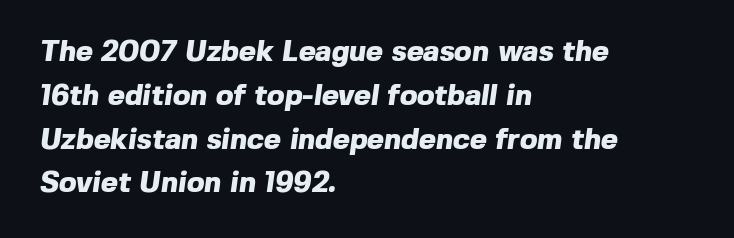
The image shows 29 px heavy sans-serif type; set left-aligned, normal line spacing (1.51x), normal letter spacing, not underlined; a medium x-height.
